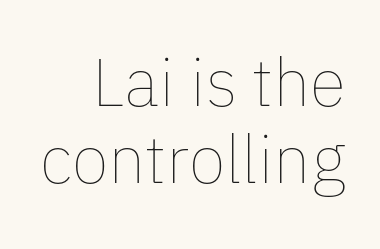
Cramped leading. Words appear dense and cohesive because spacing is normal. Nothing heavy about these letters — not bold at all. This rendering features lettering with no underline. These lines were composed using upright roman letters.
